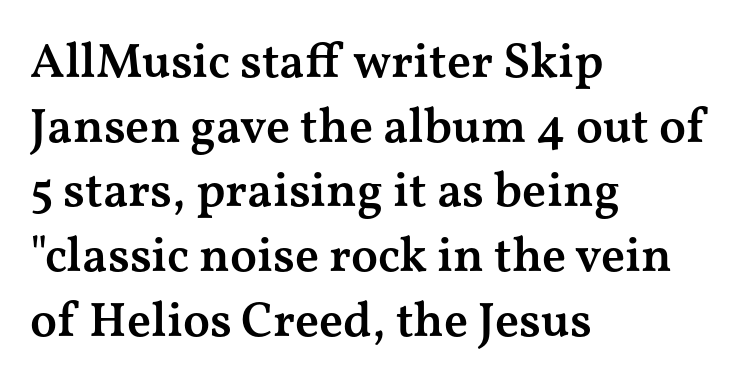
Q: Is the text bold? A: Semi-bold.
Q: Is the text italic (slanted)? A: No, it is upright.
Q: Is the typeface a serif or a sans-serif typeface? A: Serif.
Q: Is the text underlined? A: No.
Q: How is the paragraph aligned? A: Left-aligned.
Q: Is the spacing between letters normal or unusually wide? A: Normal.
Q: Is the spacing between lines tight, normal or loose? A: Normal.
Q: Width (condensed, normal, or wide)? A: Wide.
Q: Stroke contrast? A: Medium.
Q: x-height? A: Medium.
Q: Monospaced? A: No.
